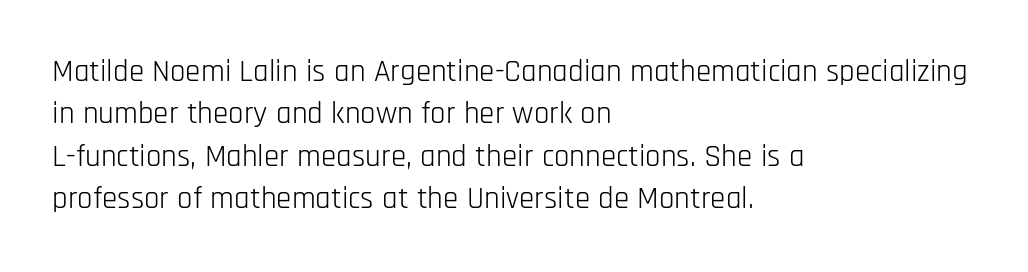
{"serif": "no", "italic": "no", "bold": "no", "weight": "light", "width": "condensed", "stroke_contrast": "low", "x_height": "large", "monospaced": "no", "underline": "no", "align": "left", "line_spacing": "normal", "line_spacing_ratio": 1.37, "letter_spacing": "normal", "letter_spacing_em": 0.0, "glyph_px": 31}
